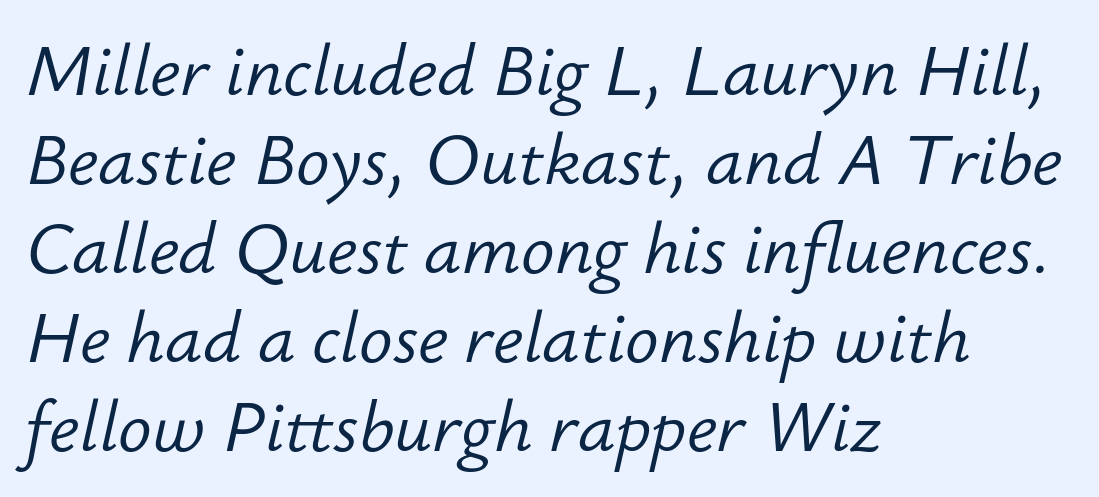
Q: Is the text bold? A: No.
Q: Is the text italic (slanted)? A: Yes, it leans right by about 12 degrees.
Q: Is the text underlined? A: No.
Q: How is the paragraph aligned? A: Left-aligned.
Q: Is the spacing between letters normal or unusually wide? A: Normal.
Q: Is the spacing between lines tight, normal or loose? A: Normal.
Q: Width (condensed, normal, or wide)? A: Normal.
Q: Stroke contrast? A: Low.
Q: x-height? A: Small.
Q: Monospaced? A: No.
